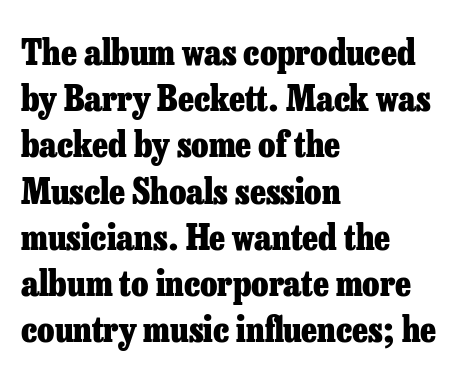
Descenders are the only things crossing below the line. In terms of posture, this sample is upright. Here the designer chose a conventional face with non-uniform glyph widths. Caption: multi-line text, flush left, ragged right. On the weight axis this lands at bold, roughly 700. Does extra space separate the letters? No, they use regular spacing.
